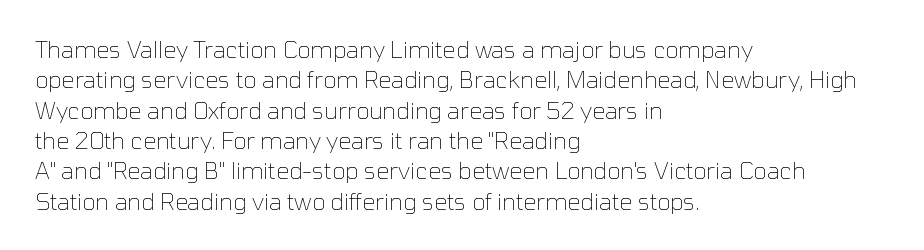
Q: Is the text bold? A: No.
Q: Is the text italic (slanted)? A: No, it is upright.
Q: Is the text underlined? A: No.
Q: How is the paragraph aligned? A: Left-aligned.
Q: Is the spacing between letters normal or unusually wide? A: Normal.
Q: Is the spacing between lines tight, normal or loose? A: Normal.
